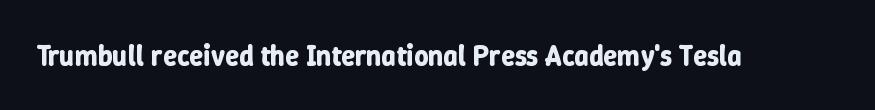
{"italic": "no", "bold": "yes", "weight": "bold", "width": "normal", "stroke_contrast": "low", "x_height": "medium", "monospaced": "no", "underline": "no", "letter_spacing": "normal", "letter_spacing_em": 0.0, "glyph_px": 28}
